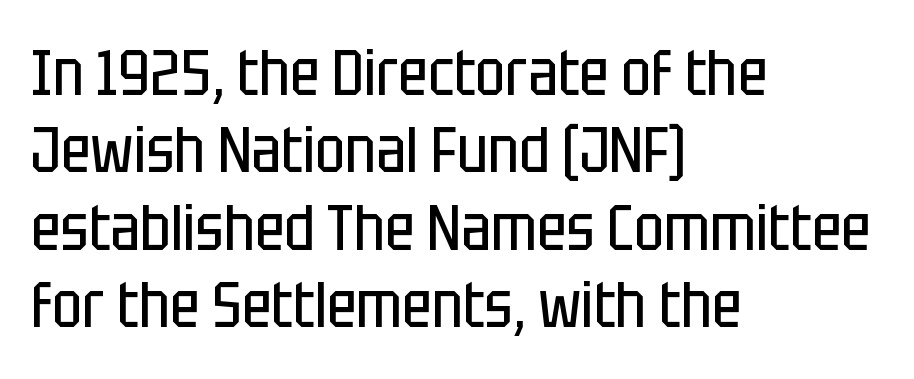
{"serif": "no", "italic": "no", "bold": "no", "weight": "regular", "width": "condensed", "stroke_contrast": "low", "x_height": "large", "monospaced": "no", "underline": "no", "align": "left", "line_spacing_ratio": 1.21, "letter_spacing": "normal", "letter_spacing_em": 0.0, "glyph_px": 64}
